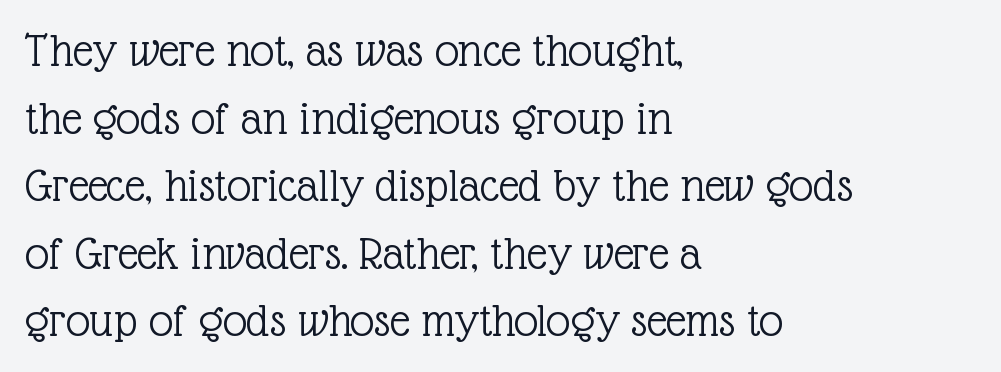
The image shows 49 px light serif type, upright; set left-aligned, normal line spacing (1.38x), normal letter spacing, not underlined; a medium x-height.
